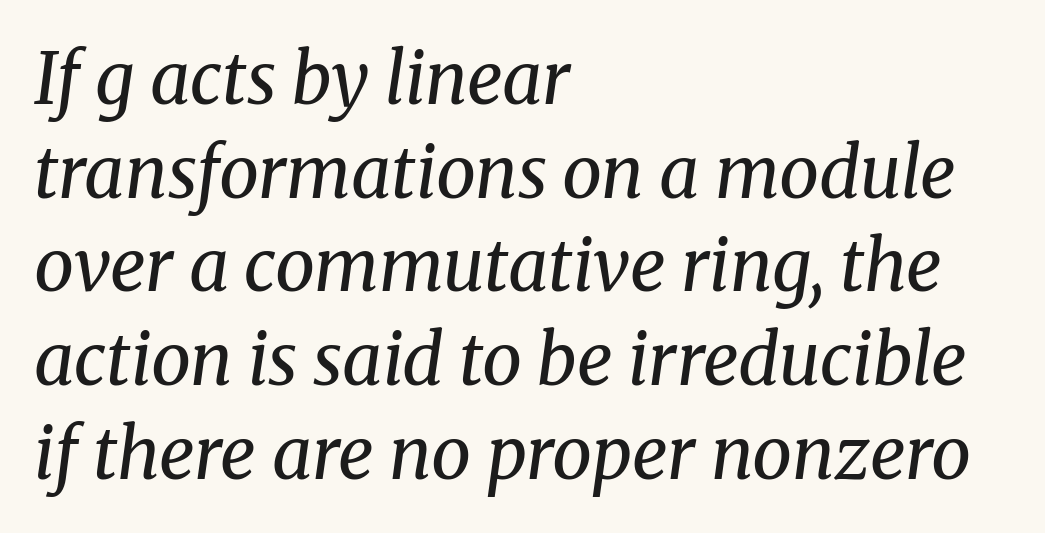
Q: Is the text bold? A: No.
Q: Is the text italic (slanted)? A: Yes, it leans right by about 8 degrees.
Q: Is the typeface a serif or a sans-serif typeface? A: Serif.
Q: Is the text underlined? A: No.
Q: How is the paragraph aligned? A: Left-aligned.
Q: Is the spacing between letters normal or unusually wide? A: Normal.
Q: Is the spacing between lines tight, normal or loose? A: Normal.
Q: Width (condensed, normal, or wide)? A: Normal.
Q: Stroke contrast? A: Medium.
Q: x-height? A: Medium.
Q: Monospaced? A: No.
